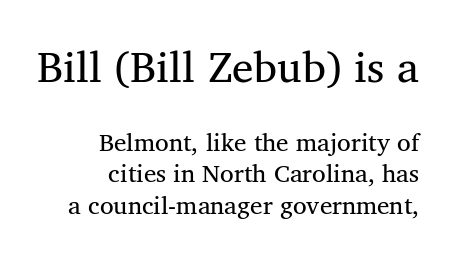
The image shows 43 px serif type, upright; set right-aligned, normal line spacing (1.25x), normal letter spacing, not underlined; the first (top) block is 1.72x larger; medium stroke contrast and a medium x-height.
